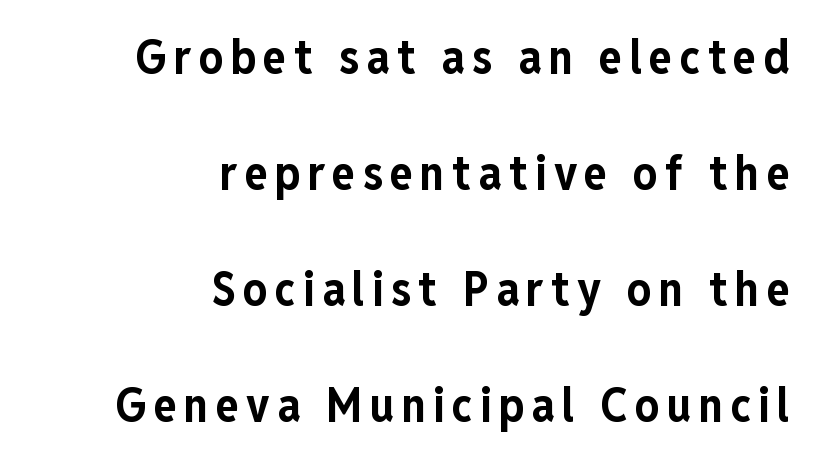
{"serif": "no", "italic": "no", "bold": "yes", "weight": "bold", "width": "condensed", "stroke_contrast": "low", "x_height": "medium", "monospaced": "no", "underline": "no", "align": "right", "line_spacing": "loose", "line_spacing_ratio": 2.42, "glyph_px": 48}
